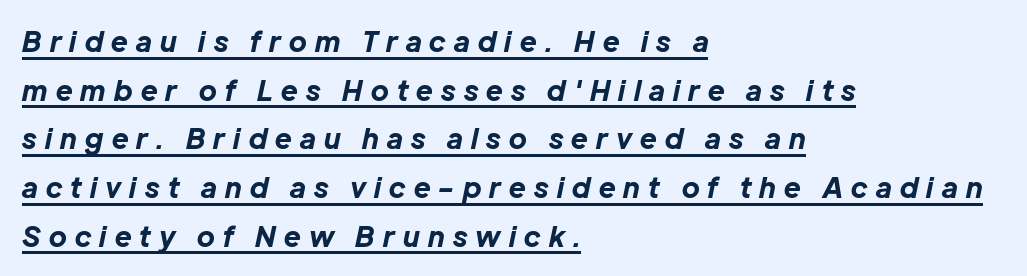
{"italic": "yes", "lean": "right", "slant_degrees": 12, "bold": "yes", "weight": "bold", "width": "normal", "stroke_contrast": "low", "x_height": "medium", "monospaced": "no", "underline": "yes", "align": "left", "line_spacing_ratio": 1.74, "letter_spacing": "wide", "letter_spacing_em": 0.3, "glyph_px": 28}
